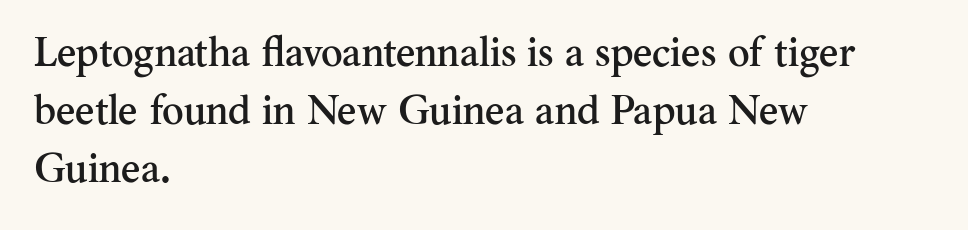
The image shows 41 px serif type, upright; set left-aligned, normal line spacing (1.41x), normal letter spacing, not underlined; medium stroke contrast and a small x-height.
